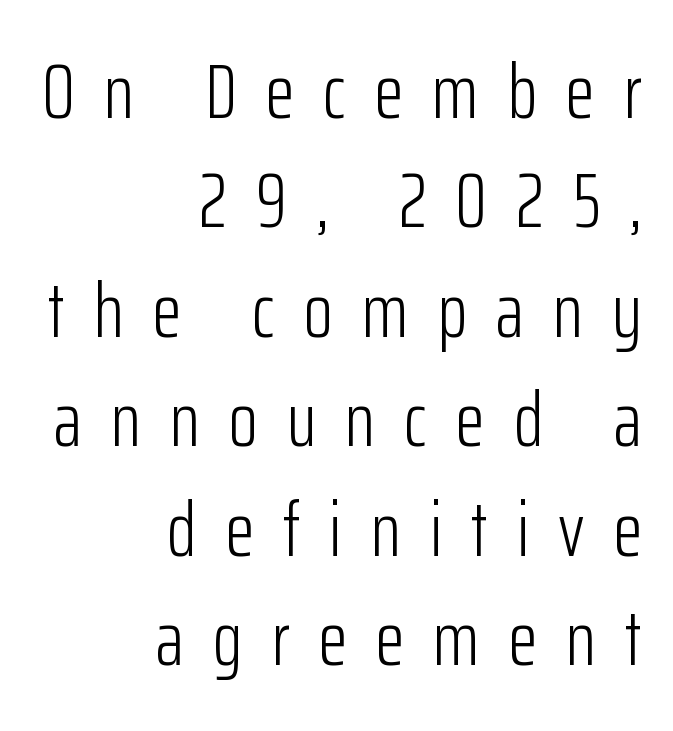
Q: Is the text bold? A: No.
Q: Is the text italic (slanted)? A: No, it is upright.
Q: Is the typeface a serif or a sans-serif typeface? A: Sans-serif.
Q: Is the text underlined? A: No.
Q: How is the paragraph aligned? A: Right-aligned.
Q: Is the spacing between letters normal or unusually wide? A: Unusually wide.
Q: Is the spacing between lines tight, normal or loose? A: Normal.
Q: Width (condensed, normal, or wide)? A: Condensed.
Q: Stroke contrast? A: Low.
Q: x-height? A: Medium.
Q: Monospaced? A: No.
